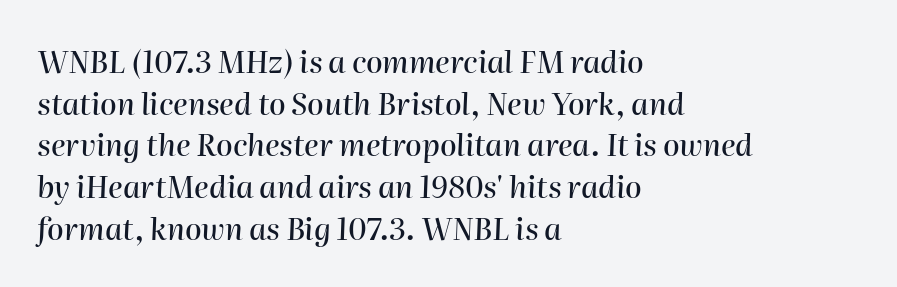
Students, observe: this is what conventionally led text looks like. Quick note: underline off. Compared with ordinary roman type, these characters are visibly tilted. Varying glyph widths throughout — classic text-font behaviour.
